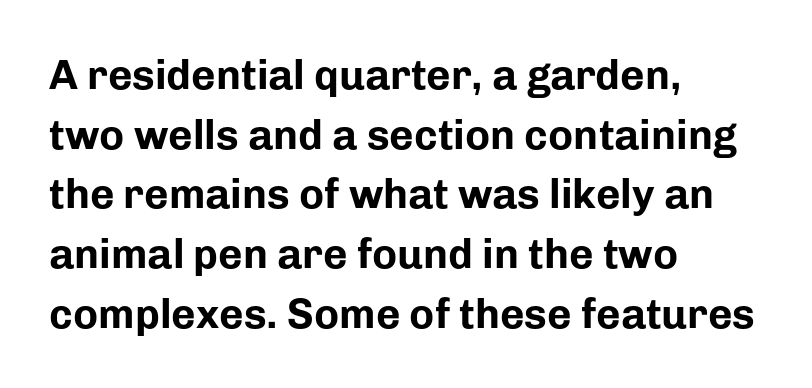
There is no visible air inserted between adjacent glyphs. Thick stems and heavy bowls — unmistakably bold. Are there feet on the stems? There aren't — it's a sans. Descenders are the only things crossing below the line. Vertically, the passage feels balanced, rows spaced as you'd expect. Every stem runs plumb, perpendicular to the baseline.
